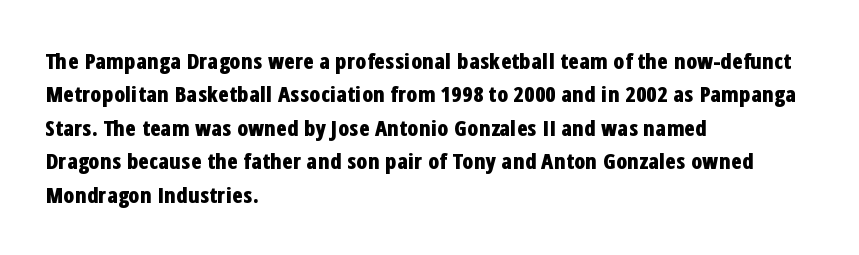
{"italic": "no", "bold": "yes", "underline": "no", "align": "left", "line_spacing": "normal", "line_spacing_ratio": 1.52, "letter_spacing": "normal", "letter_spacing_em": 0.0, "glyph_px": 22}
